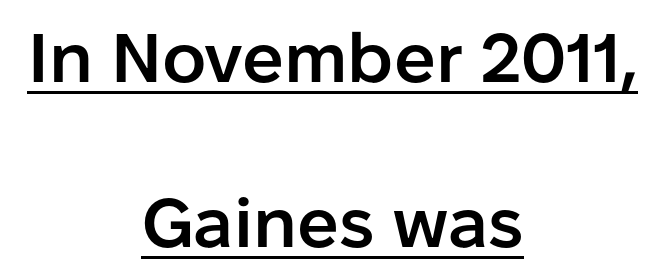
Q: Is the text bold? A: Semi-bold.
Q: Is the text italic (slanted)? A: No, it is upright.
Q: Is the typeface a serif or a sans-serif typeface? A: Sans-serif.
Q: Is the text underlined? A: Yes.
Q: How is the paragraph aligned? A: Centered.
Q: Is the spacing between letters normal or unusually wide? A: Normal.
Q: Is the spacing between lines tight, normal or loose? A: Loose.
Q: Width (condensed, normal, or wide)? A: Normal.
Q: Stroke contrast? A: Low.
Q: x-height? A: Medium.
Q: Monospaced? A: No.
